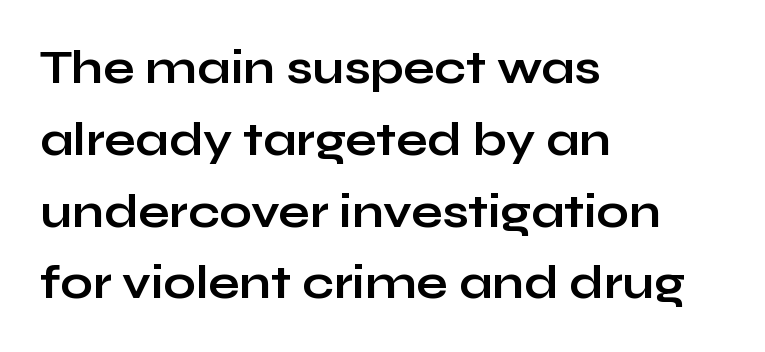
Tracking here is standard; glyphs follow each other at the usual distance. Characters remain perfectly vertical along every line. Heavy-handed strokes throughout: this text is bold. A classic flush-left, rag-right setting is used for this passage. Decoration check: the copy has no underline.
